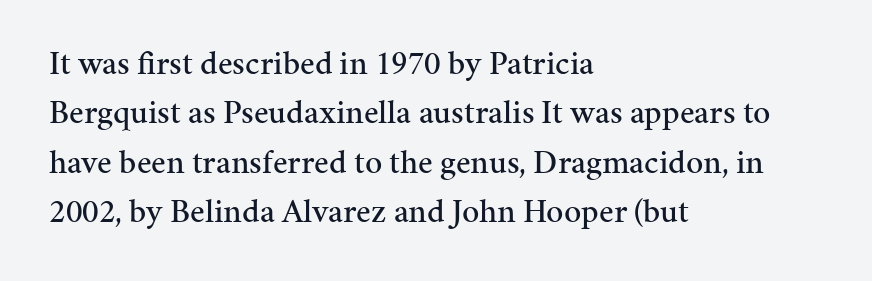
The image shows 34 px serif type, upright; set left-aligned, normal line spacing (1.45x), normal letter spacing, not underlined; medium stroke contrast and a medium x-height.
